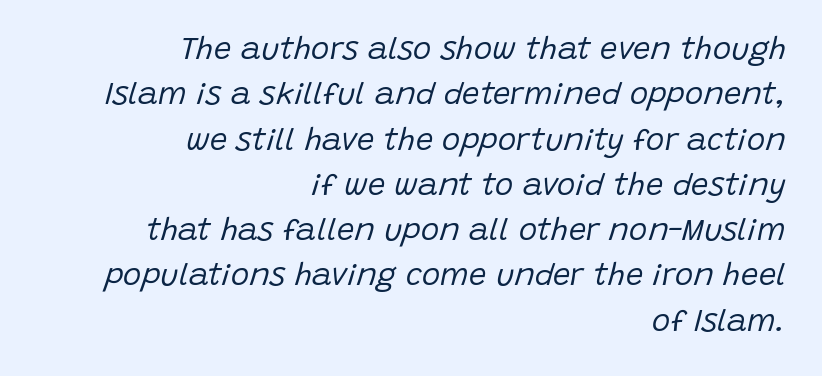
Q: Is the text bold? A: No.
Q: Is the text italic (slanted)? A: Yes, it leans right by about 15 degrees.
Q: Is the text underlined? A: No.
Q: How is the paragraph aligned? A: Right-aligned.
Q: Is the spacing between letters normal or unusually wide? A: Normal.
Q: Is the spacing between lines tight, normal or loose? A: Normal.
Q: Width (condensed, normal, or wide)? A: Normal.
Q: Stroke contrast? A: Low.
Q: x-height? A: Large.
Q: Monospaced? A: No.
